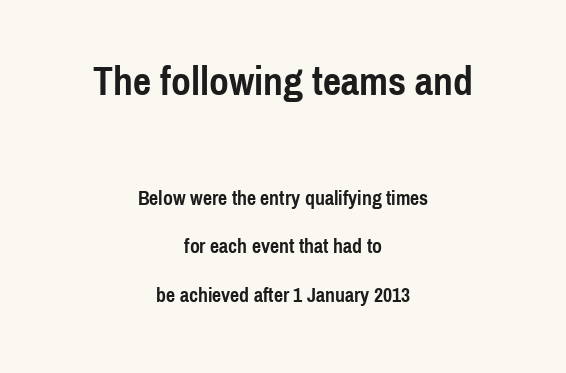
Standard letterfit; no display-style spreading of the glyphs. Centered paragraph, ragged on both sides. Observe the absence of serifs on each vertical stroke in this sample. Do the characters align in a grid? No, the font is proportional. Rendered with straight, roman letterforms. The glyphs are unaccompanied by any horizontal stroke below them.
